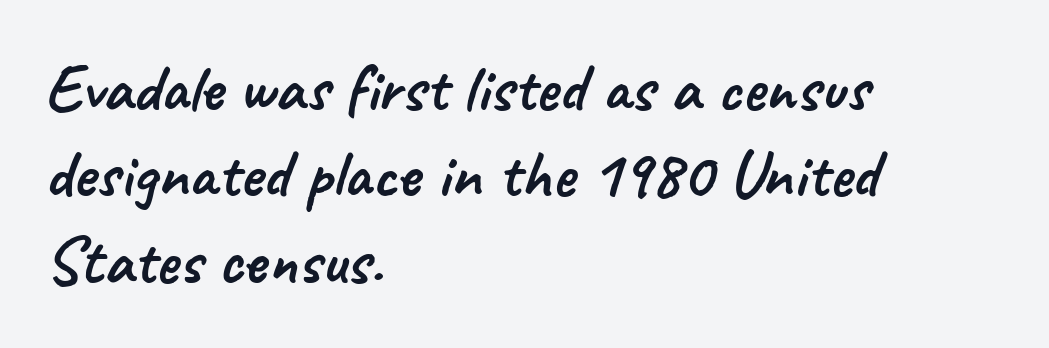
The image shows 68 px sans-serif type; set left-aligned, normal line spacing (1.27x), normal letter spacing, not underlined; low stroke contrast and a small x-height.
